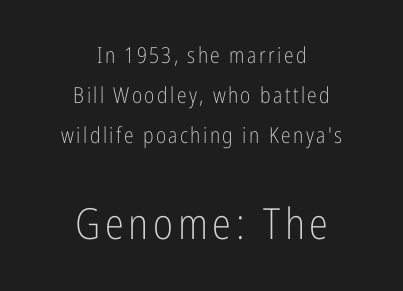
The image shows 43 px light, condensed sans-serif type, upright; set centered, line spacing 1.81x, not underlined; the second (bottom) block is 1.95x larger; low stroke contrast and a medium x-height.
